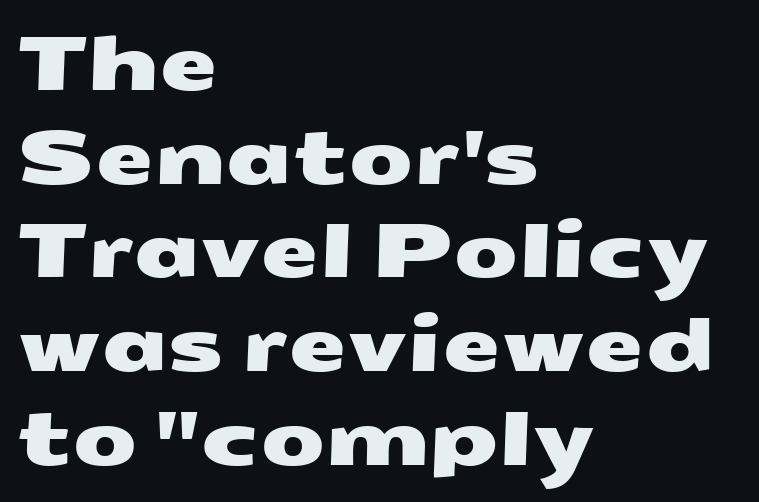
The image shows 75 px wide sans-serif type; set left-aligned, normal line spacing (1.25x), normal letter spacing, not underlined; medium stroke contrast and a medium x-height.
